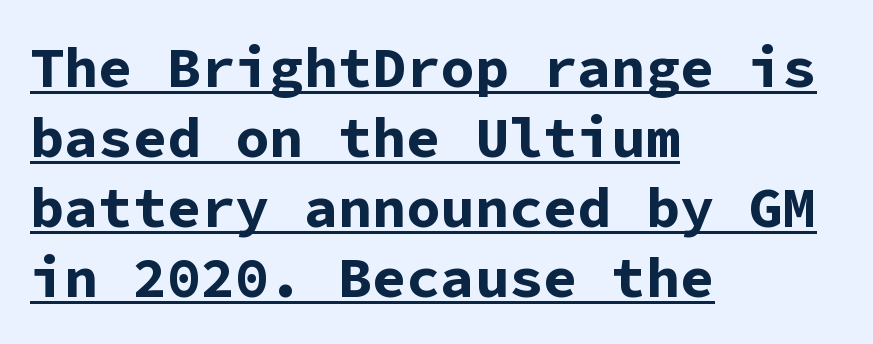
{"serif": "no", "italic": "no", "bold": "yes", "weight": "bold", "width": "normal", "stroke_contrast": "low", "x_height": "medium", "monospaced": "yes", "underline": "yes", "align": "left", "line_spacing_ratio": 1.23, "letter_spacing": "normal", "letter_spacing_em": 0.0, "glyph_px": 57}
